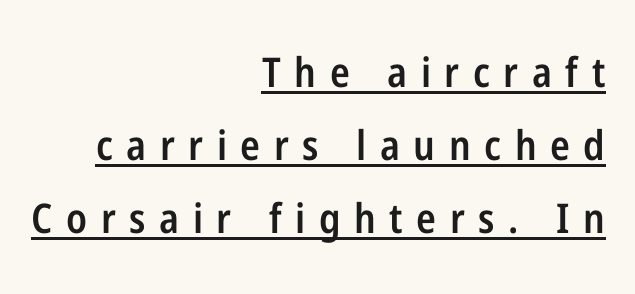
{"serif": "no", "italic": "no", "bold": "semi", "weight": "semibold", "width": "condensed", "stroke_contrast": "low", "x_height": "medium", "monospaced": "no", "underline": "yes", "align": "right", "line_spacing_ratio": 1.78, "letter_spacing": "wide", "letter_spacing_em": 0.33, "glyph_px": 41}
